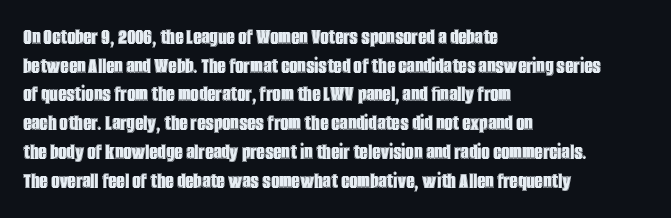
The image shows 23 px text type, upright; set left-aligned, normal line spacing (1.25x), normal letter spacing, not underlined.
